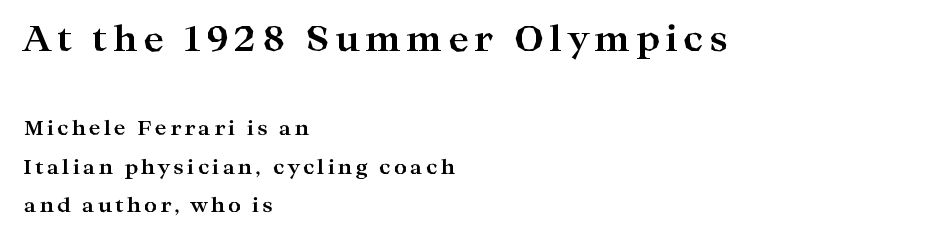
The image shows 35 px bold, wide serif type, upright; set left-aligned, loose line spacing (1.92x), not underlined; the first (top) block is 1.75x larger; high stroke contrast and a medium x-height.
